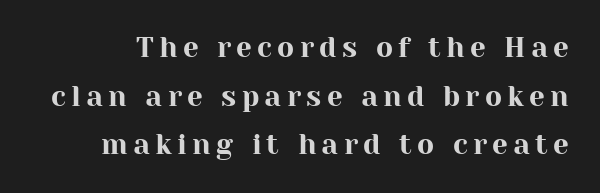
{"serif": "yes", "italic": "no", "width": "normal", "stroke_contrast": "high", "x_height": "medium", "monospaced": "no", "underline": "no", "line_spacing_ratio": 1.74, "glyph_px": 28}
